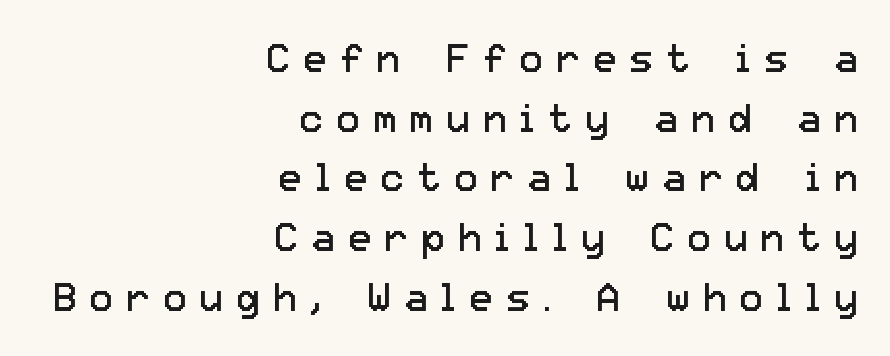
The image shows 39 px regular-weight sans-serif type, upright; set right-aligned, normal line spacing (1.53x), unusually wide letter spacing (+0.34 em), not underlined; low stroke contrast and a medium x-height.
